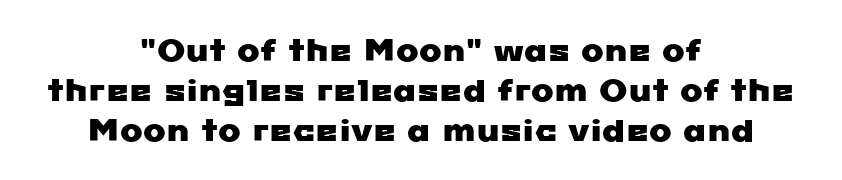
The image shows 30 px wide sans-serif type; set centered, normal line spacing (1.33x), normal letter spacing, not underlined; low stroke contrast and a medium x-height.
